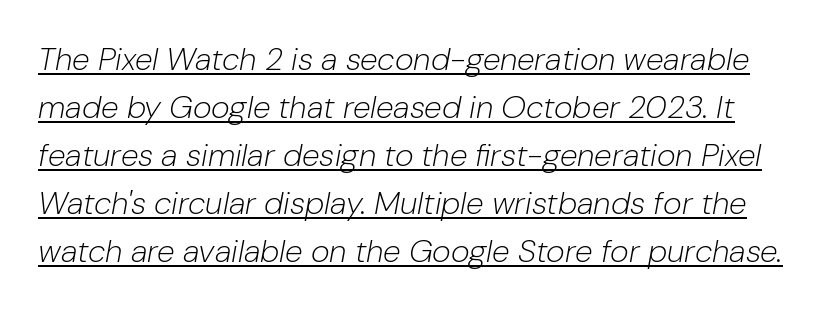
Q: Is the text bold? A: No.
Q: Is the text italic (slanted)? A: Yes, it leans right by about 10 degrees.
Q: Is the text underlined? A: Yes.
Q: Is the spacing between letters normal or unusually wide? A: Normal.
Q: Is the spacing between lines tight, normal or loose? A: Normal.
Q: Width (condensed, normal, or wide)? A: Normal.
Q: Stroke contrast? A: Low.
Q: x-height? A: Medium.
Q: Monospaced? A: No.
